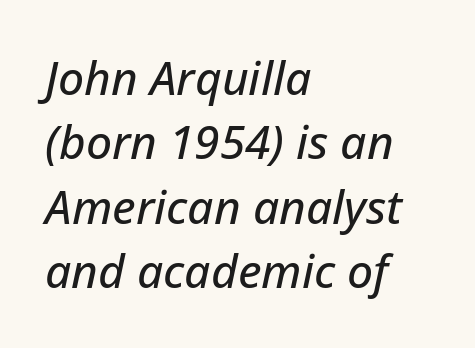
The zone under the glyphs is completely vacant. These lines are set flush left with a ragged right edge. The rendering uses a moderate line-height, typical for paragraphs. The rendering uses natural spacing where letterforms have individual widths. The axis of the letterforms is tilted away from vertical. No extra tracking has been applied to these lines.
